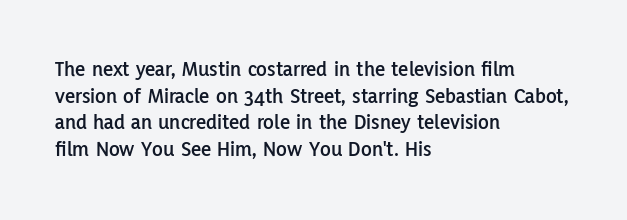
Q: Is the text italic (slanted)? A: No, it is upright.
Q: Is the text underlined? A: No.
Q: How is the paragraph aligned? A: Left-aligned.
Q: Is the spacing between letters normal or unusually wide? A: Normal.
